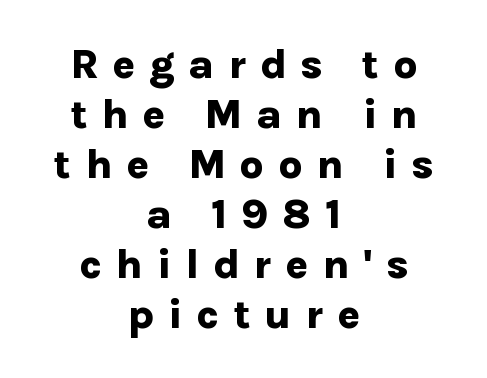
The image shows 42 px bold sans-serif type, upright; set centered, line spacing 1.19x, unusually wide letter spacing (+0.33 em), not underlined; low stroke contrast and a medium x-height.
